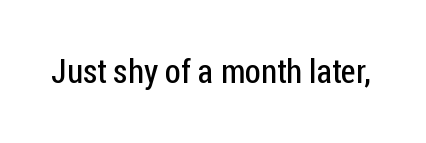
Q: Is the text bold? A: No.
Q: Is the text italic (slanted)? A: No, it is upright.
Q: Is the typeface a serif or a sans-serif typeface? A: Sans-serif.
Q: Is the text underlined? A: No.
Q: Is the spacing between letters normal or unusually wide? A: Normal.
Q: Width (condensed, normal, or wide)? A: Condensed.
Q: Stroke contrast? A: Low.
Q: x-height? A: Medium.
Q: Monospaced? A: No.
